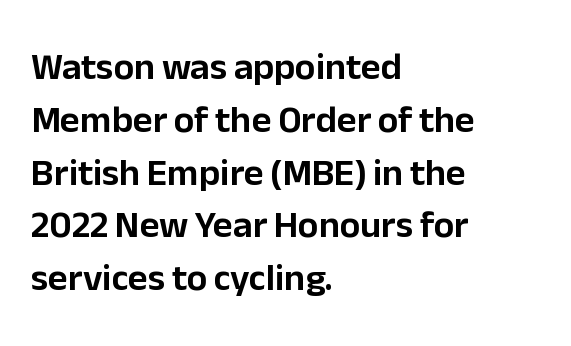
Q: Is the text italic (slanted)? A: No, it is upright.
Q: Is the typeface a serif or a sans-serif typeface? A: Sans-serif.
Q: Is the text underlined? A: No.
Q: How is the paragraph aligned? A: Left-aligned.
Q: Is the spacing between letters normal or unusually wide? A: Normal.
Q: Is the spacing between lines tight, normal or loose? A: Normal.
Q: Width (condensed, normal, or wide)? A: Normal.
Q: Stroke contrast? A: Low.
Q: x-height? A: Medium.
Q: Monospaced? A: No.
